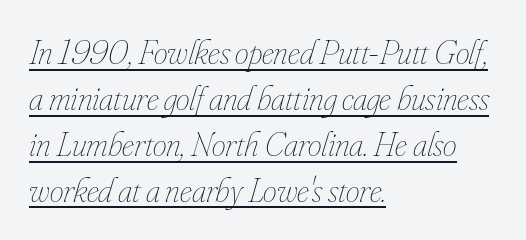
{"italic": "yes", "lean": "right", "slant_degrees": 16, "bold": "no", "weight": "thin", "width": "condensed", "stroke_contrast": "low", "x_height": "small", "monospaced": "no", "underline": "yes", "align": "left", "line_spacing": "normal", "line_spacing_ratio": 1.31, "letter_spacing": "normal", "letter_spacing_em": 0.0, "glyph_px": 35}
